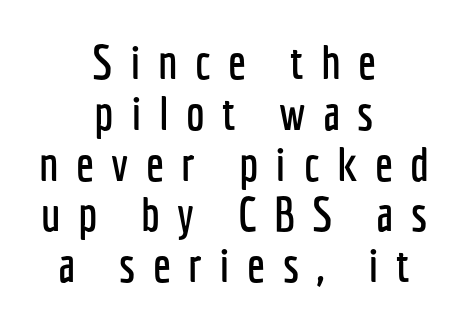
This sample has the flowing, uneven cadence of proportional lettering. Neither beginnings nor endings align; midpoints do. Each letter's strokes conclude bluntly, with no projecting serifs. No italicization has been applied; the sample stays upright. Descender tails drop into unmarked territory.
